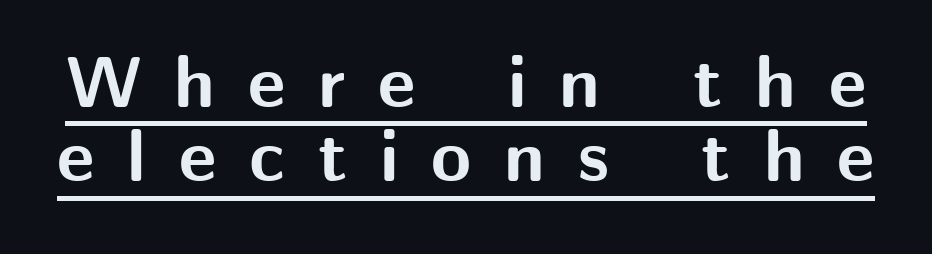
You could barely slide anything between these rows. Underlined type. Note the varied advance widths — an 'i' is clearly narrower than an 'm'. This rendering widens character spacing well past its baseline value. Does the type have serifs? No, each stem ends abruptly. This is the regular roman posture of the typeface.
